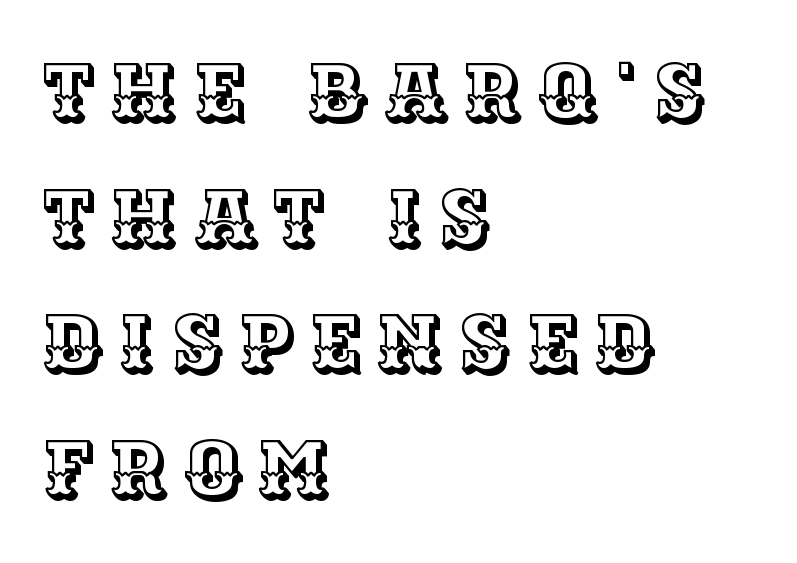
{"italic": "no", "width": "normal", "x_height": "large", "monospaced": "no", "underline": "no", "align": "left", "line_spacing": "normal", "line_spacing_ratio": 1.57, "glyph_px": 80}
